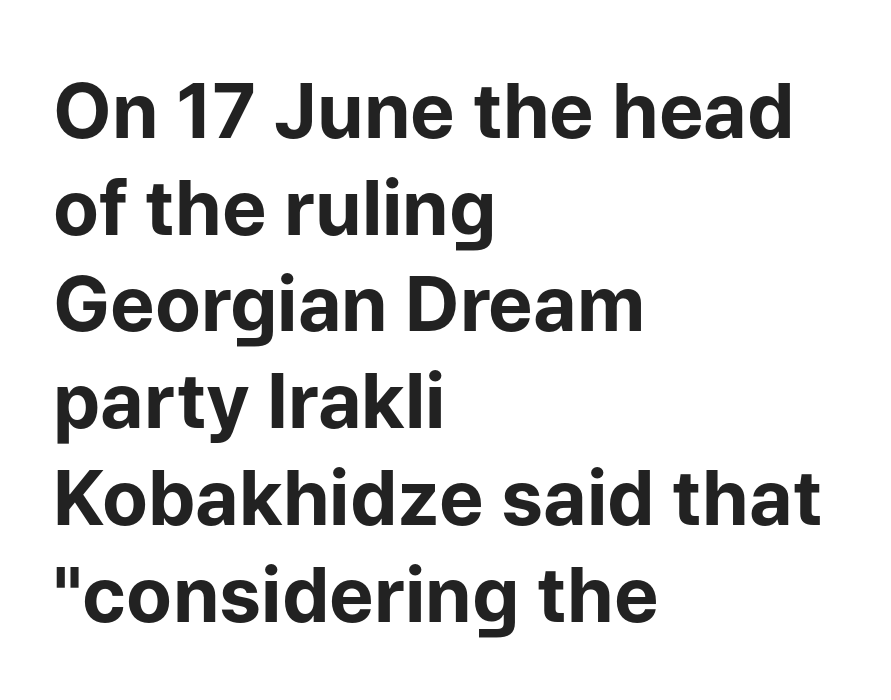
Q: Is the text bold? A: Yes.
Q: Is the text italic (slanted)? A: No, it is upright.
Q: Is the typeface a serif or a sans-serif typeface? A: Sans-serif.
Q: Is the text underlined? A: No.
Q: How is the paragraph aligned? A: Left-aligned.
Q: Is the spacing between letters normal or unusually wide? A: Normal.
Q: Is the spacing between lines tight, normal or loose? A: Normal.
Q: Width (condensed, normal, or wide)? A: Normal.
Q: Stroke contrast? A: Low.
Q: x-height? A: Medium.
Q: Monospaced? A: No.
